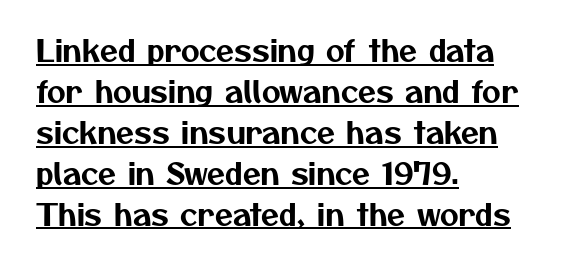
The image shows 29 px sans-serif type; set left-aligned, normal line spacing (1.41x), normal letter spacing, underlined; medium stroke contrast and a medium x-height.
